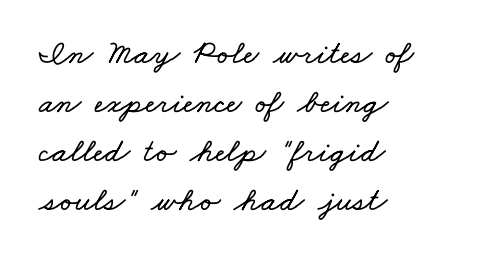
Q: Is the text underlined? A: No.
Q: How is the paragraph aligned? A: Left-aligned.
Q: Is the spacing between letters normal or unusually wide? A: Normal.
Q: Is the spacing between lines tight, normal or loose? A: Normal.
Q: Width (condensed, normal, or wide)? A: Wide.
Q: Stroke contrast? A: Low.
Q: x-height? A: Small.
Q: Monospaced? A: No.
